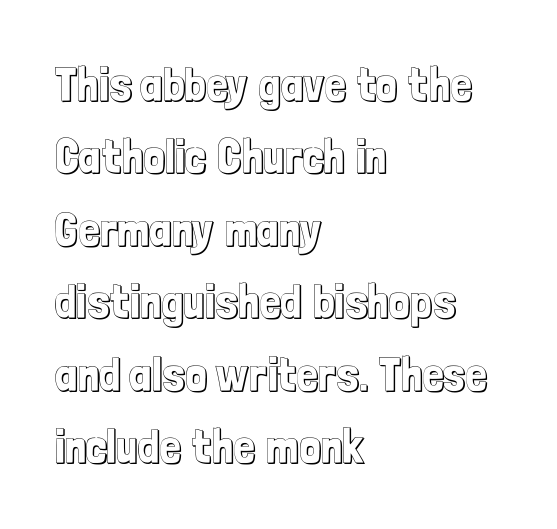
Short note: letters normally spaced. Characters remain perfectly vertical along every line. Spacing verdict: proportional, widths tailored to each character. Baseline-to-baseline distance is the conventional proportion of letter height. The words here are not underlined.
